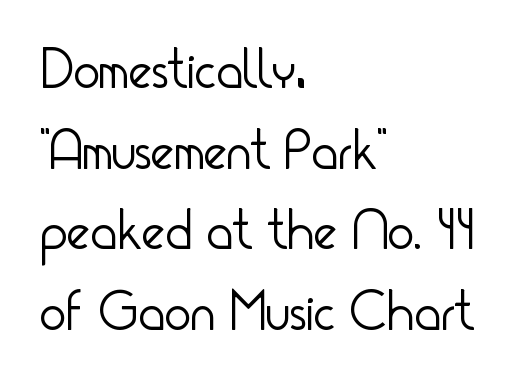
Q: Is the text bold? A: No.
Q: Is the text italic (slanted)? A: No, it is upright.
Q: Is the typeface a serif or a sans-serif typeface? A: Sans-serif.
Q: Is the text underlined? A: No.
Q: How is the paragraph aligned? A: Left-aligned.
Q: Is the spacing between letters normal or unusually wide? A: Normal.
Q: Is the spacing between lines tight, normal or loose? A: Normal.
Q: Width (condensed, normal, or wide)? A: Condensed.
Q: Stroke contrast? A: Low.
Q: x-height? A: Small.
Q: Monospaced? A: No.
